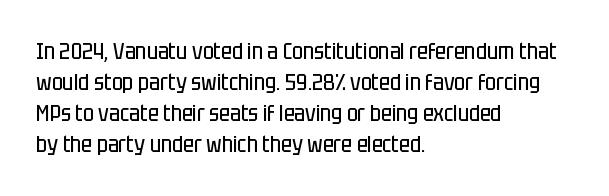
{"italic": "no", "bold": "no", "underline": "no", "align": "left", "line_spacing": "normal", "line_spacing_ratio": 1.35, "letter_spacing": "normal", "letter_spacing_em": 0.0, "glyph_px": 23}
